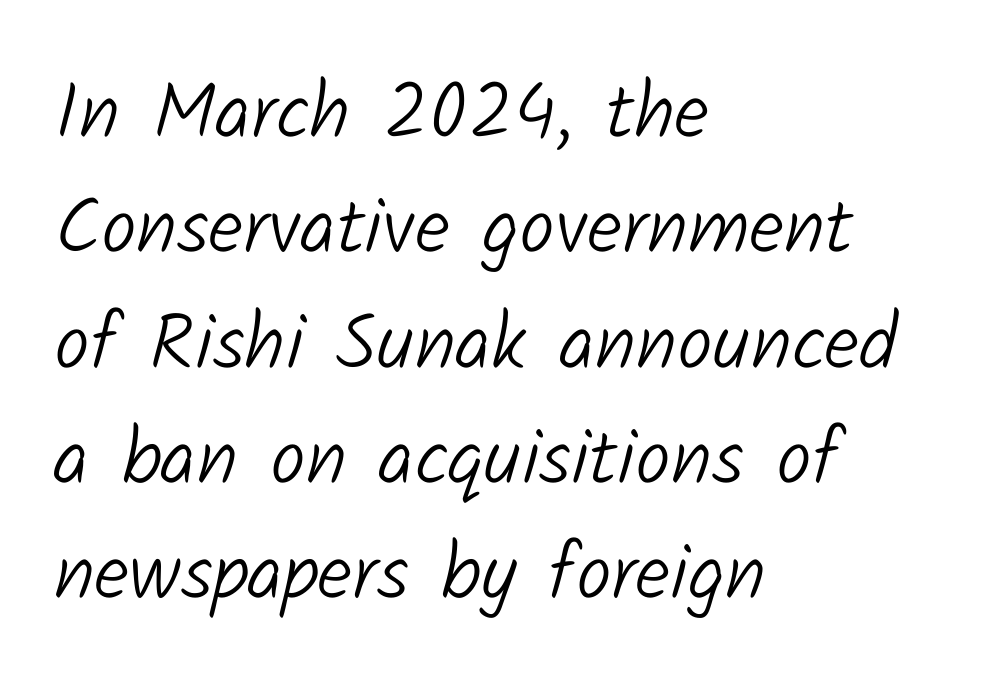
Q: Is the text bold? A: No.
Q: Is the typeface a serif or a sans-serif typeface? A: Sans-serif.
Q: Is the text underlined? A: No.
Q: How is the paragraph aligned? A: Left-aligned.
Q: Is the spacing between letters normal or unusually wide? A: Normal.
Q: Is the spacing between lines tight, normal or loose? A: Normal.
Q: Width (condensed, normal, or wide)? A: Normal.
Q: Stroke contrast? A: Low.
Q: x-height? A: Medium.
Q: Monospaced? A: No.
